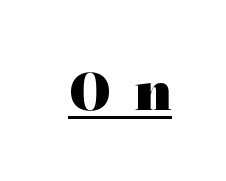
{"serif": "yes", "italic": "no", "bold": "yes", "weight": "heavy", "width": "wide", "stroke_contrast": "medium", "x_height": "medium", "monospaced": "no", "underline": "yes", "letter_spacing": "wide", "letter_spacing_em": 0.46, "glyph_px": 52}
